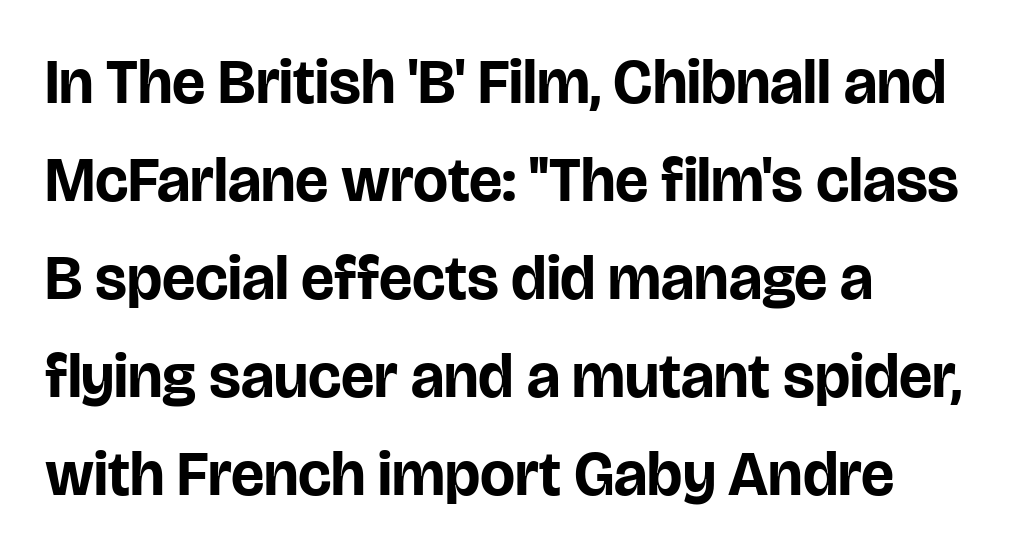
{"serif": "no", "italic": "no", "bold": "yes", "weight": "bold", "width": "normal", "stroke_contrast": "low", "x_height": "large", "monospaced": "no", "underline": "no", "align": "left", "line_spacing": "normal", "line_spacing_ratio": 1.58, "letter_spacing": "normal", "letter_spacing_em": 0.0, "glyph_px": 62}
